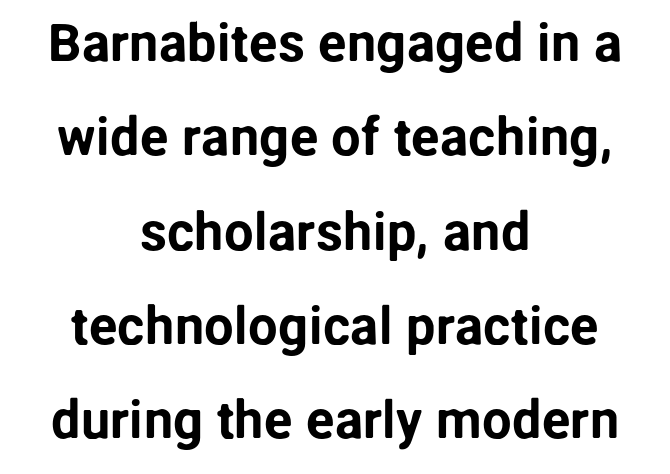
Q: Is the text italic (slanted)? A: No, it is upright.
Q: Is the typeface a serif or a sans-serif typeface? A: Sans-serif.
Q: Is the text underlined? A: No.
Q: How is the paragraph aligned? A: Centered.
Q: Is the spacing between letters normal or unusually wide? A: Normal.
Q: Width (condensed, normal, or wide)? A: Normal.
Q: Stroke contrast? A: Low.
Q: x-height? A: Medium.
Q: Monospaced? A: No.
